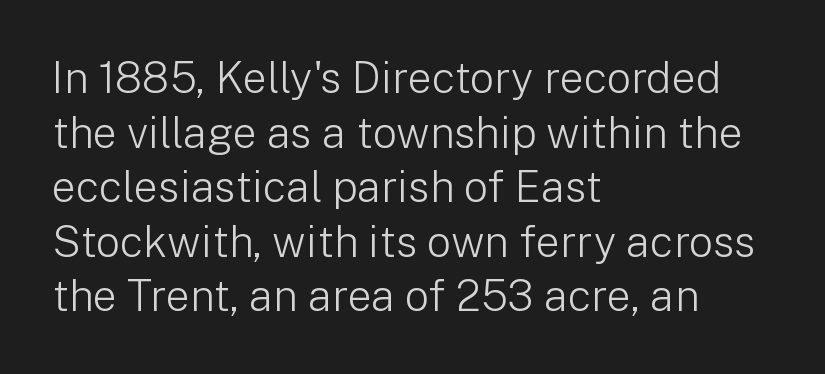
A classic flush-left, rag-right setting is used for this passage. Underline: absent. Stem width sits at or under what a default text font uses. Each letter keeps its own natural width here, so spacing adapts to shape. Serifs: no, the terminals of the letterforms are clean. One glance says typical: line gaps are just what's usual.
